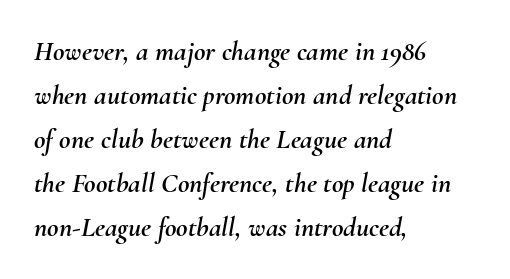
{"italic": "yes", "lean": "right", "slant_degrees": 10, "width": "normal", "stroke_contrast": "medium", "x_height": "small", "monospaced": "no", "underline": "no", "align": "left", "line_spacing": "normal", "line_spacing_ratio": 1.57, "letter_spacing": "normal", "letter_spacing_em": 0.0, "glyph_px": 28}
